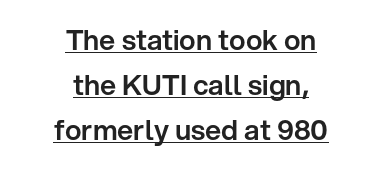
Compared with typical body copy, the letter spacing here is the same. The paragraph shown floats in the horizontal middle. The font's upright variant was chosen for this text. Each line of the rendering has a horizontal stroke beneath the glyphs. Unlike a traditional serif, this face leaves its strokes unadorned.
